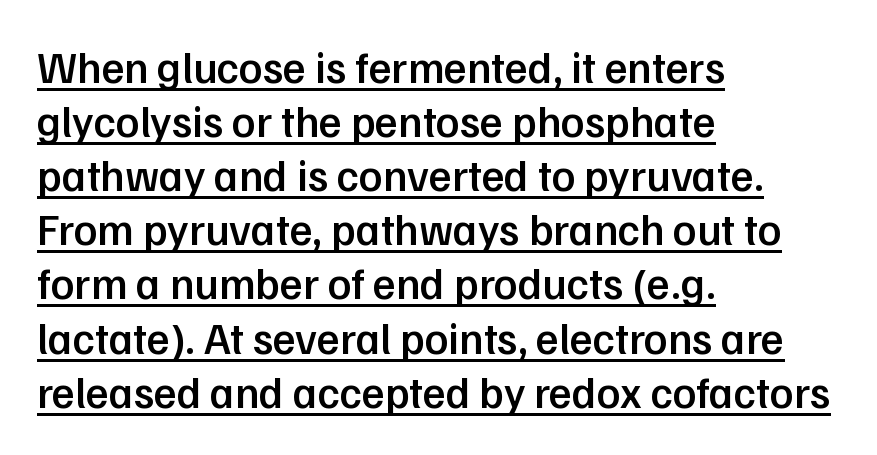
{"serif": "no", "italic": "no", "bold": "semi", "weight": "semibold", "width": "normal", "stroke_contrast": "low", "x_height": "medium", "monospaced": "no", "underline": "yes", "align": "left", "line_spacing_ratio": 1.23, "letter_spacing": "normal", "letter_spacing_em": 0.0, "glyph_px": 44}
